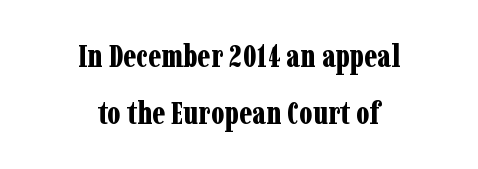
Notice how the passage keeps no hard edge, just a central spine. Plenty of ink on the page — the face is bold. Proportional: the letters do not fall into vertical columns. Unlike italic type, these characters show no tilt at all. Observe the ordinary spacing: letters are neighbours, not strangers. Descenders hang freely into open space.
